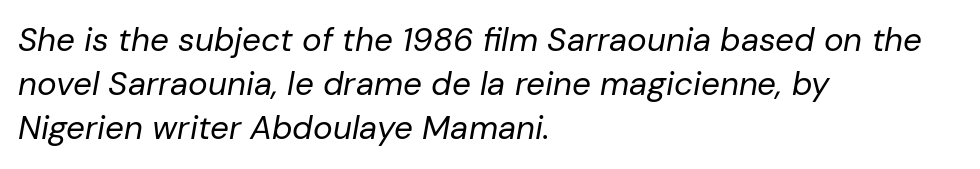
Left-aligned paragraph, ragged on the right. These lines are rendered in a variable-pitch font. The font sits on the lighter half of the weight spectrum, regular included. Each new line begins a customary step beneath the previous one.
